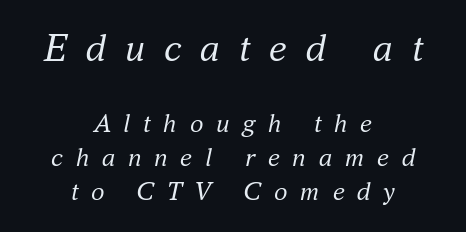
The image shows 40 px regular-weight serif type, italic (leaning right); set centered, normal line spacing (1.26x), unusually wide letter spacing (+0.47 em), not underlined; the first (top) block is 1.48x larger; medium stroke contrast and a small x-height.
